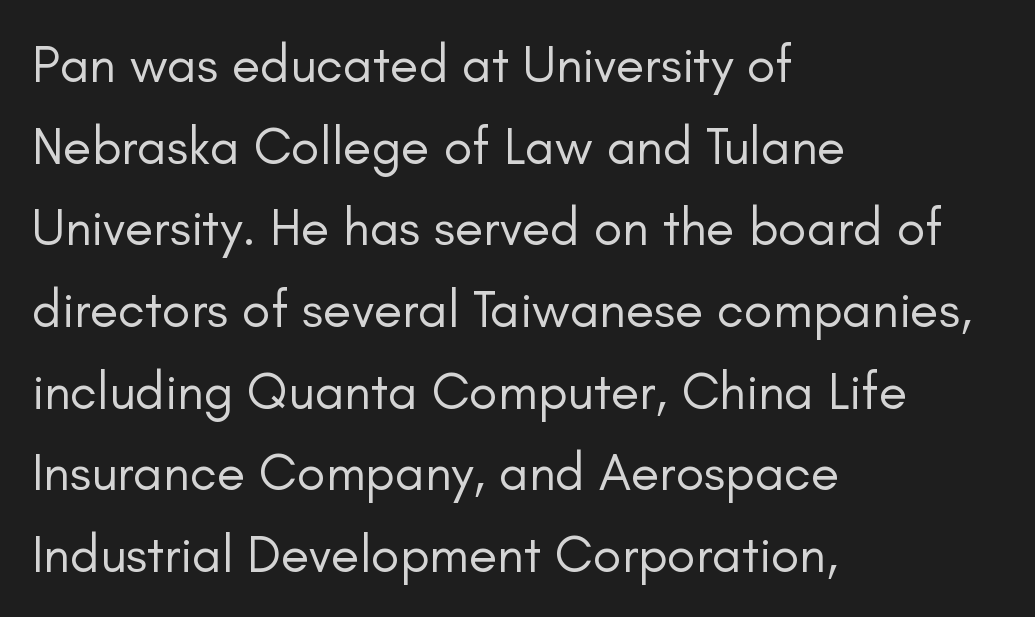
Q: Is the text bold? A: No.
Q: Is the text italic (slanted)? A: No, it is upright.
Q: Is the typeface a serif or a sans-serif typeface? A: Sans-serif.
Q: Is the text underlined? A: No.
Q: How is the paragraph aligned? A: Left-aligned.
Q: Is the spacing between letters normal or unusually wide? A: Normal.
Q: Is the spacing between lines tight, normal or loose? A: Normal.
Q: Width (condensed, normal, or wide)? A: Normal.
Q: Stroke contrast? A: Low.
Q: x-height? A: Small.
Q: Monospaced? A: No.
